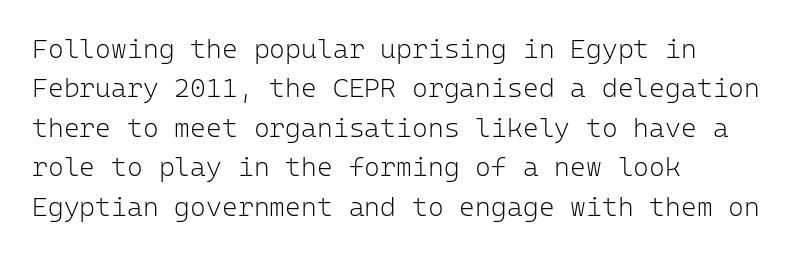
Q: Is the text bold? A: No.
Q: Is the text italic (slanted)? A: No, it is upright.
Q: Is the text underlined? A: No.
Q: How is the paragraph aligned? A: Left-aligned.
Q: Is the spacing between letters normal or unusually wide? A: Normal.
Q: Is the spacing between lines tight, normal or loose? A: Normal.
